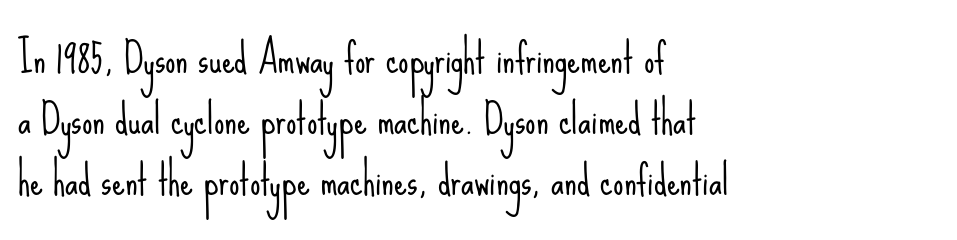
All the whitespace from short lines collects on the right. Spacing verdict: proportional, widths tailored to each character. The typeface chosen for these lines omits serifs. Does the lettering tilt? It doesn't — this is upright. The designer left line spacing at the default.
